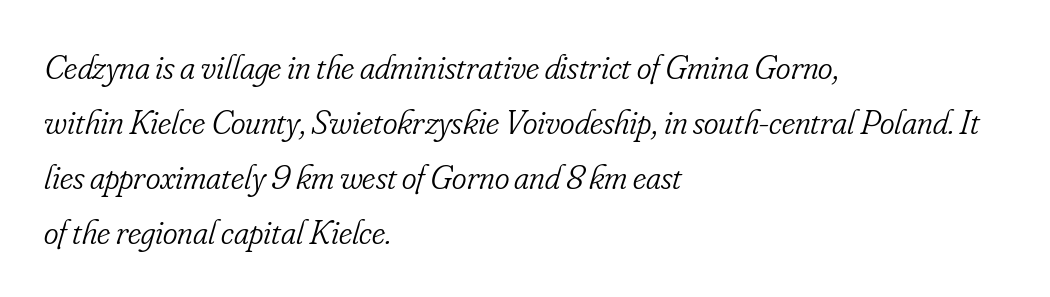
Evenly set lines give the paragraph a standard silhouette. Just letters on the line, the space beneath them empty. This rendering leaves character spacing at its baseline value. The compositor pushed each line to the left boundary. Summary of weight: not heavy and not bold. The rendering uses natural spacing where letterforms have individual widths.
